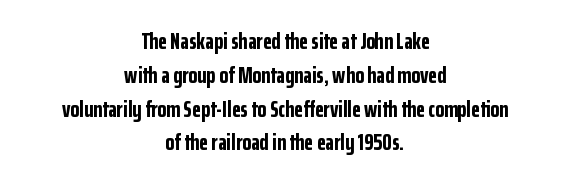
Vertically, the passage feels balanced, rows spaced as you'd expect. The rendering positions every line midway between the sides. The letters stand upright; this is a roman face. Weight check: bold — yes, fully.
